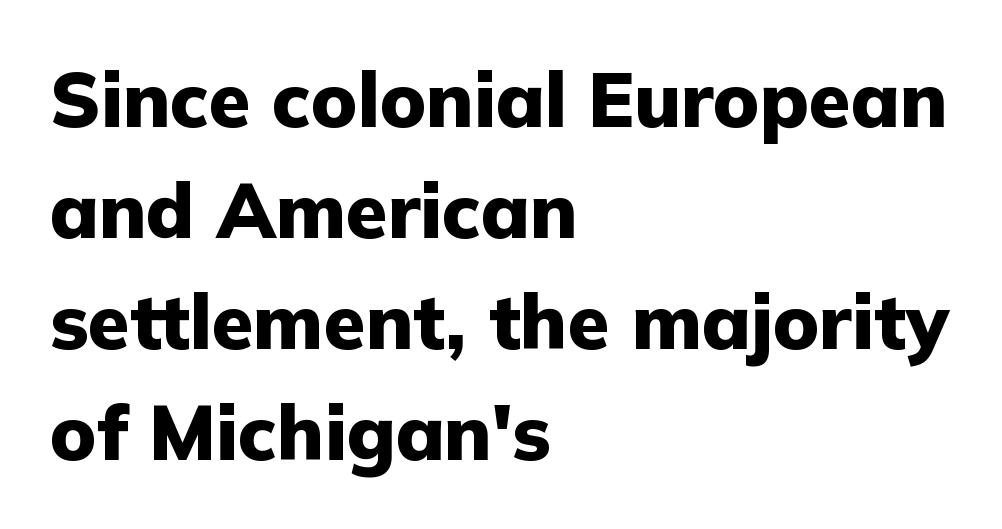
The image shows 76 px heavy sans-serif type, upright; set left-aligned, normal line spacing (1.46x), normal letter spacing, not underlined; low stroke contrast and a medium x-height.
